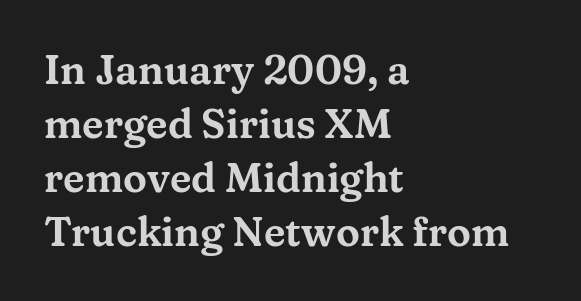
Layout note: lines flush left. Unmarked baselines from the first word to the last. This sample uses an upright cut, with every glyph sitting square on the baseline. Does the type have serifs? Yes, each stem ends in a small foot. Varying glyph widths throughout — classic text-font behaviour.
